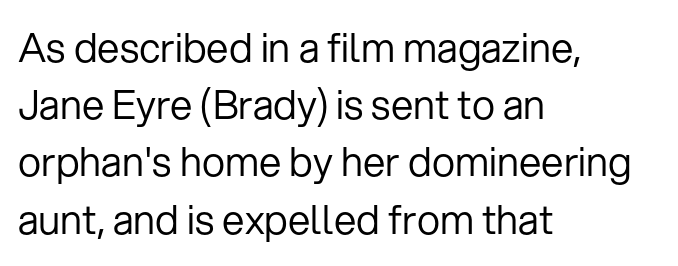
Q: Is the text bold? A: No.
Q: Is the text italic (slanted)? A: No, it is upright.
Q: Is the typeface a serif or a sans-serif typeface? A: Sans-serif.
Q: Is the text underlined? A: No.
Q: How is the paragraph aligned? A: Left-aligned.
Q: Is the spacing between letters normal or unusually wide? A: Normal.
Q: Is the spacing between lines tight, normal or loose? A: Normal.
Q: Width (condensed, normal, or wide)? A: Normal.
Q: Stroke contrast? A: Low.
Q: x-height? A: Medium.
Q: Monospaced? A: No.
